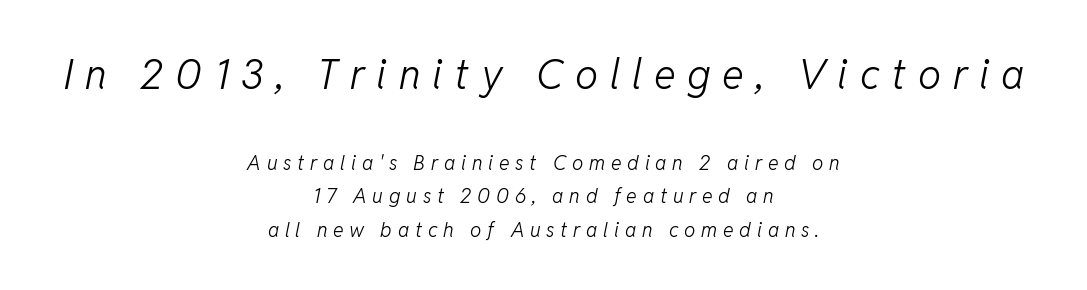
Q: Is the text bold? A: No.
Q: Is the text italic (slanted)? A: Yes, it leans right by about 11 degrees.
Q: Is the text underlined? A: No.
Q: How is the paragraph aligned? A: Centered.
Q: Is the spacing between letters normal or unusually wide? A: Unusually wide.
Q: Is the spacing between lines tight, normal or loose? A: Normal.
Q: Which block of text is set in a larger size, the first (top) or the second (bottom)? A: The first (top) one.
Q: Width (condensed, normal, or wide)? A: Normal.
Q: Stroke contrast? A: Low.
Q: x-height? A: Medium.
Q: Monospaced? A: No.
